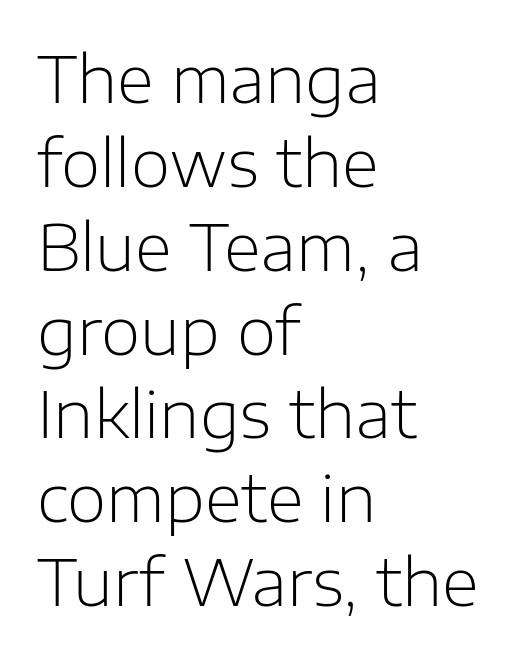
This reads as an unemphasized weight, regular at the heaviest. Beneath every word, the page is bare. Think of a printed novel: that variable character pitch is what you see here. Grotesque or geometric, the face here clearly has no serifs. In terms of letterspacing, this is plain default setting. These lines are set flush left with a ragged right edge.
